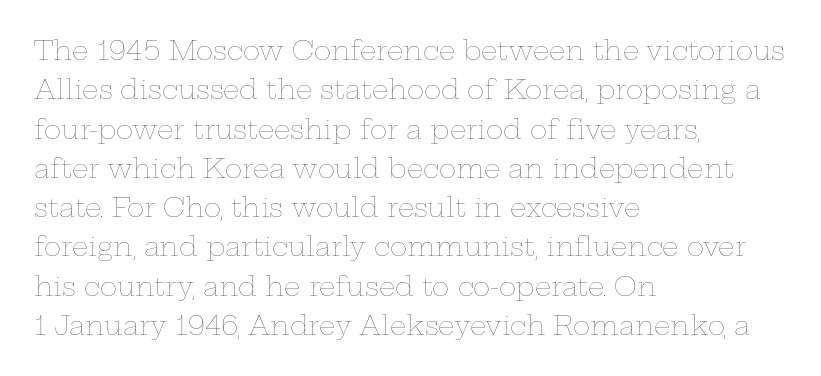
A typesetter would mark this as roman, not italic. Does the leading feel generous? No, just average. The typesetter chose a ragged-right arrangement here. The gaps between neighbouring characters are ordinary and unremarkable. Is this a heavy cut? Hardly; it is regular or lighter. The space directly below the letters is spotless.
